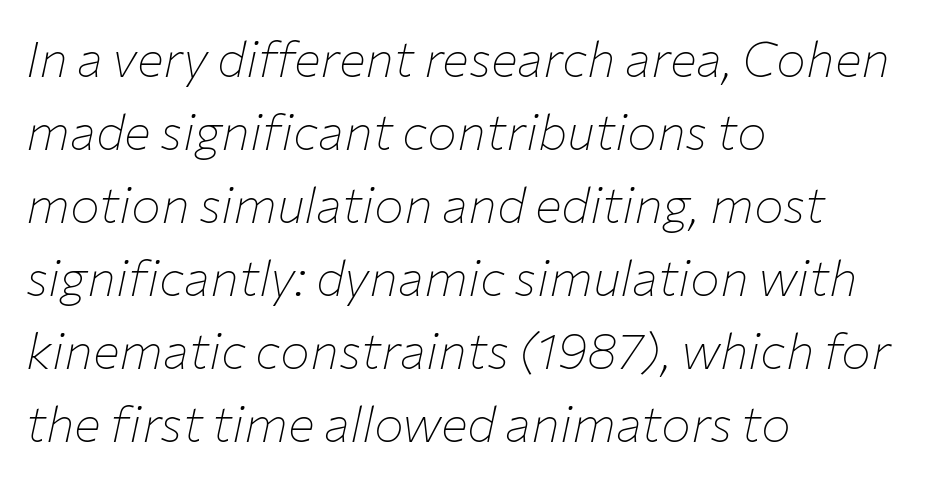
The image shows 50 px thin type, italic (leaning right); set left-aligned, normal line spacing (1.46x), normal letter spacing, not underlined; low stroke contrast and a medium x-height.
